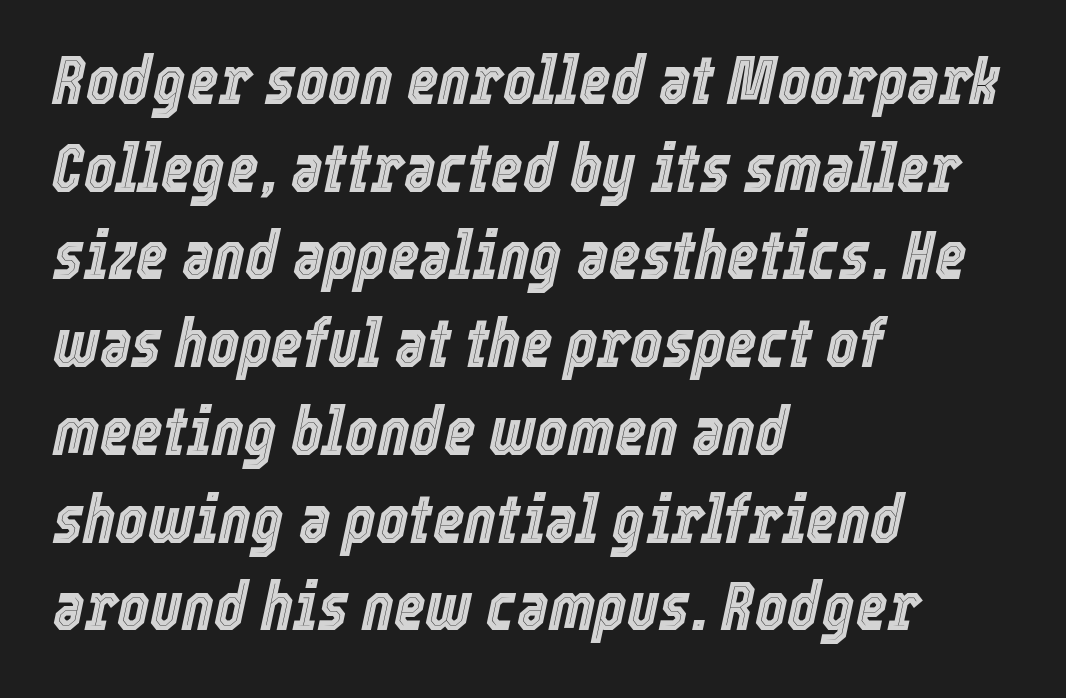
{"italic": "yes", "lean": "right", "slant_degrees": 12, "width": "condensed", "x_height": "medium", "monospaced": "no", "underline": "no", "align": "left", "line_spacing": "normal", "line_spacing_ratio": 1.29, "letter_spacing": "normal", "letter_spacing_em": 0.0, "glyph_px": 68}
